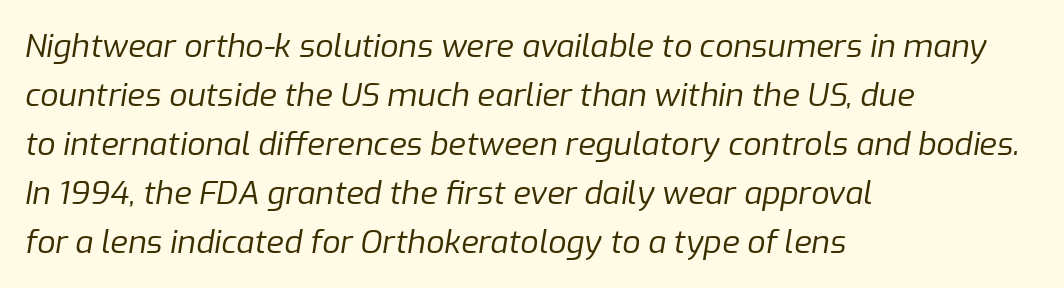
The specimen reads as italic at a glance. This block has exactly the height ordinary leading produces. The passage shown is typed in a proportional face where columns would drift. Has an underline been added? It has not. Weight class: somewhere from thin through regular. Letter spacing: default.
